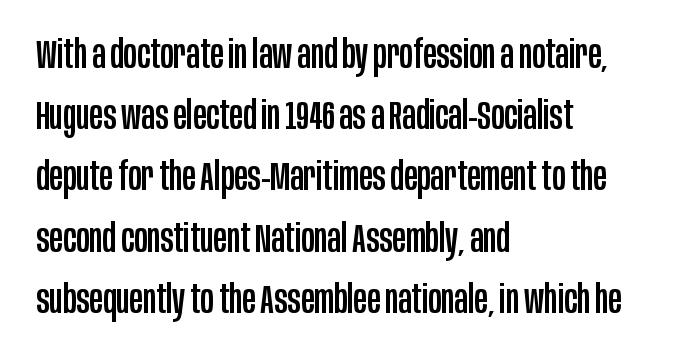
{"serif": "no", "italic": "no", "width": "condensed", "stroke_contrast": "low", "x_height": "large", "monospaced": "no", "underline": "no", "align": "left", "line_spacing": "normal", "line_spacing_ratio": 1.53, "letter_spacing": "normal", "letter_spacing_em": 0.0, "glyph_px": 40}
